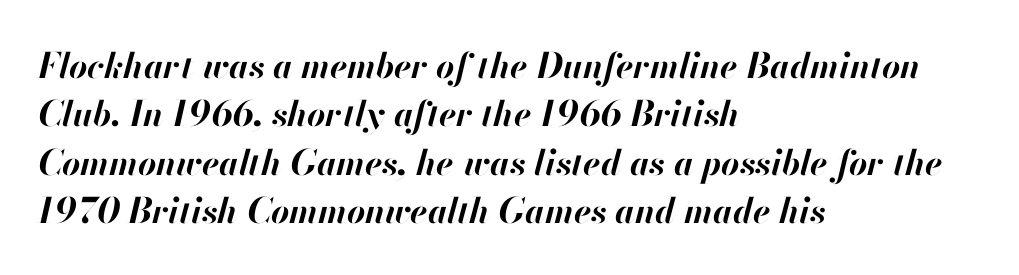
Q: Is the text bold? A: Yes.
Q: Is the text italic (slanted)? A: Yes, it leans right by about 13 degrees.
Q: Is the text underlined? A: No.
Q: How is the paragraph aligned? A: Left-aligned.
Q: Is the spacing between letters normal or unusually wide? A: Normal.
Q: Is the spacing between lines tight, normal or loose? A: Normal.
Q: Width (condensed, normal, or wide)? A: Normal.
Q: Stroke contrast? A: High.
Q: x-height? A: Small.
Q: Monospaced? A: No.
